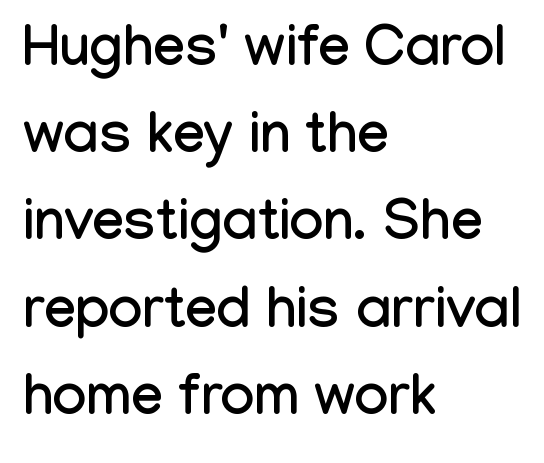
Letter spacing: default. The font family rendered here belongs to the sans-serif group. Think of a printed novel: that variable character pitch is what you see here. No word sits above an underline.
